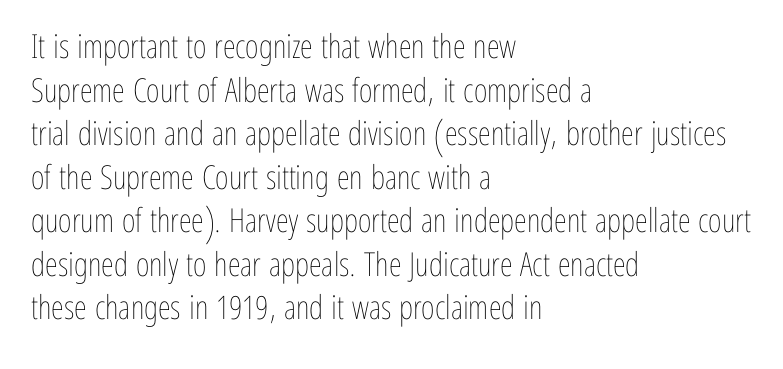
{"italic": "no", "bold": "no", "weight": "thin", "width": "condensed", "stroke_contrast": "low", "x_height": "medium", "monospaced": "no", "underline": "no", "align": "left", "line_spacing": "normal", "line_spacing_ratio": 1.32, "letter_spacing": "normal", "letter_spacing_em": 0.0, "glyph_px": 33}
